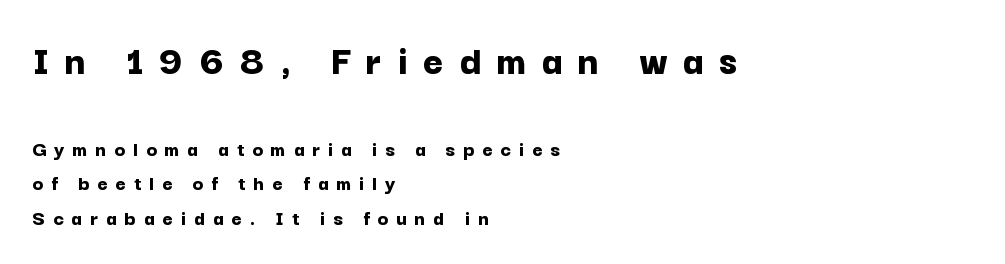
Q: Is the text bold? A: Yes.
Q: Is the text italic (slanted)? A: No, it is upright.
Q: Is the typeface a serif or a sans-serif typeface? A: Sans-serif.
Q: Is the text underlined? A: No.
Q: How is the paragraph aligned? A: Left-aligned.
Q: Is the spacing between letters normal or unusually wide? A: Unusually wide.
Q: Is the spacing between lines tight, normal or loose? A: Normal.
Q: Which block of text is set in a larger size, the first (top) or the second (bottom)? A: The first (top) one.
Q: Width (condensed, normal, or wide)? A: Normal.
Q: Stroke contrast? A: Low.
Q: x-height? A: Medium.
Q: Monospaced? A: No.
